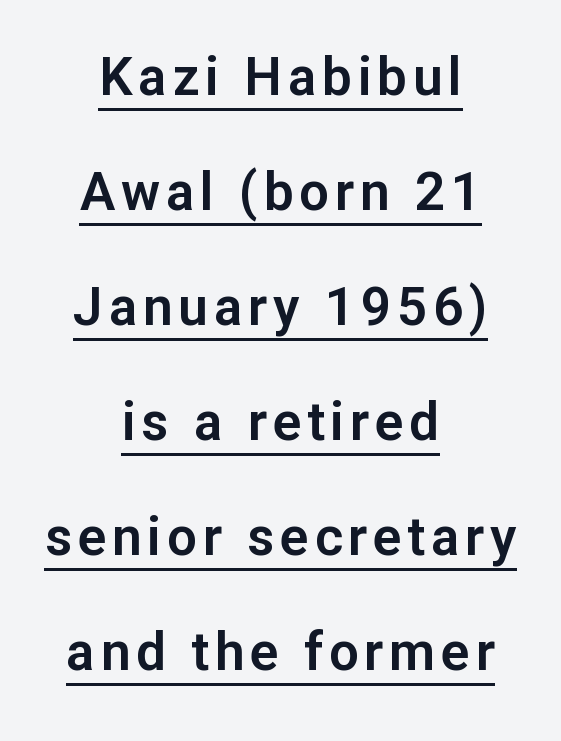
Every stem runs plumb, perpendicular to the baseline. Check where the strokes stop: nothing finishes them off — pure sans. The lines in this sample share a center point and differ in where they start and stop. Compared with undecorated copy, this sample adds a rule below the words. Looks like regular typesetting: each glyph gets only the width it needs.
